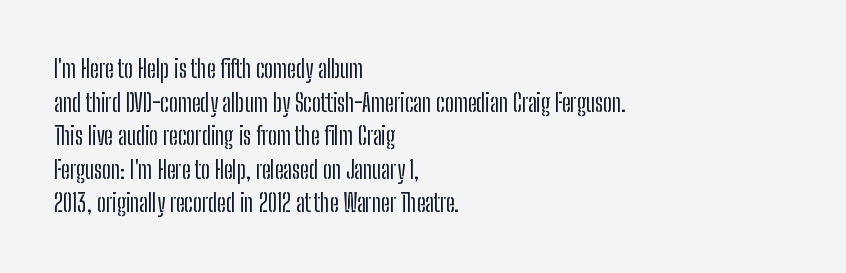
The image shows 24 px text type, upright; set left-aligned, normal line spacing (1.4x), normal letter spacing, not underlined.
